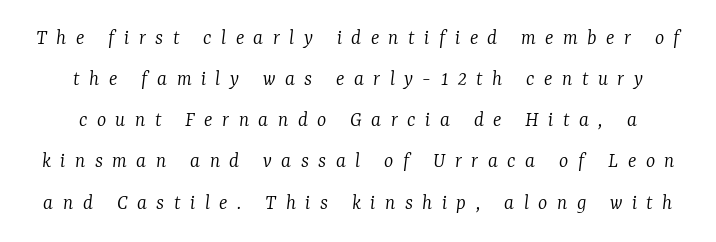
{"italic": "yes", "lean": "right", "slant_degrees": 7, "bold": "no", "underline": "no", "line_spacing_ratio": 1.87, "letter_spacing": "wide", "letter_spacing_em": 0.43, "glyph_px": 22}
